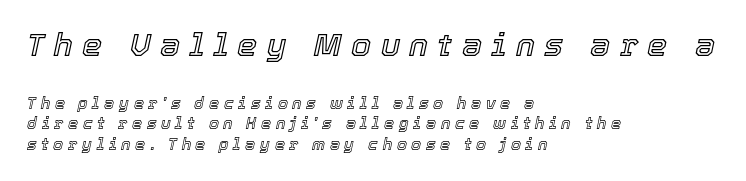
Q: Is the text italic (slanted)? A: Yes, it leans right by about 12 degrees.
Q: Is the text underlined? A: No.
Q: How is the paragraph aligned? A: Left-aligned.
Q: Is the spacing between letters normal or unusually wide? A: Unusually wide.
Q: Is the spacing between lines tight, normal or loose? A: Normal.
Q: Which block of text is set in a larger size, the first (top) or the second (bottom)? A: The first (top) one.
Q: Width (condensed, normal, or wide)? A: Normal.
Q: x-height? A: Medium.
Q: Monospaced? A: No.
